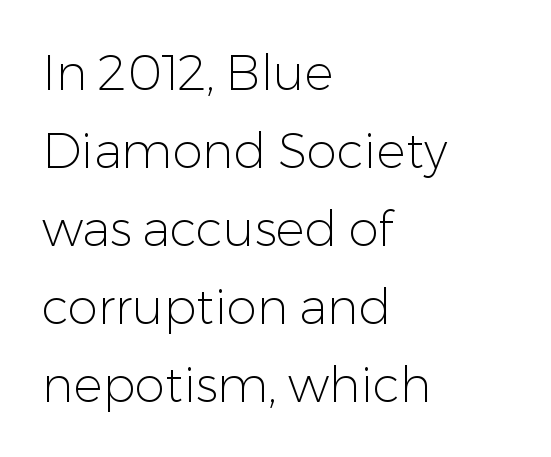
Q: Is the text bold? A: No.
Q: Is the text italic (slanted)? A: No, it is upright.
Q: Is the typeface a serif or a sans-serif typeface? A: Sans-serif.
Q: Is the text underlined? A: No.
Q: How is the paragraph aligned? A: Left-aligned.
Q: Is the spacing between letters normal or unusually wide? A: Normal.
Q: Is the spacing between lines tight, normal or loose? A: Normal.
Q: Width (condensed, normal, or wide)? A: Normal.
Q: Stroke contrast? A: Low.
Q: x-height? A: Medium.
Q: Monospaced? A: No.
